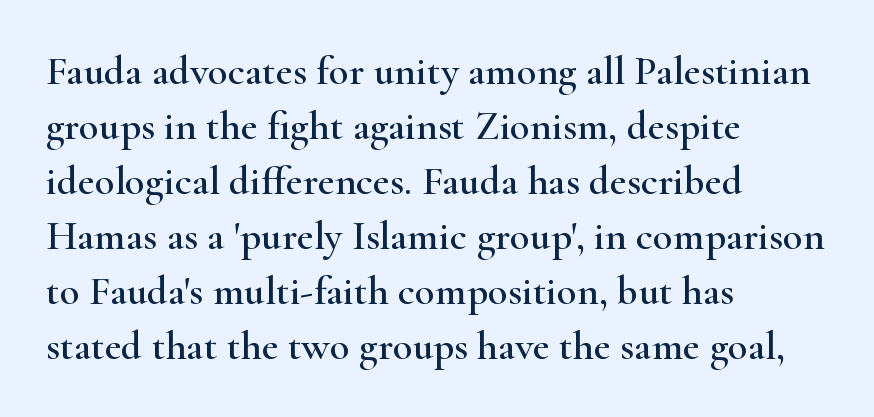
The image shows 41 px wide serif type, upright; set left-aligned, normal line spacing (1.34x), normal letter spacing, not underlined; high stroke contrast and a small x-height.
